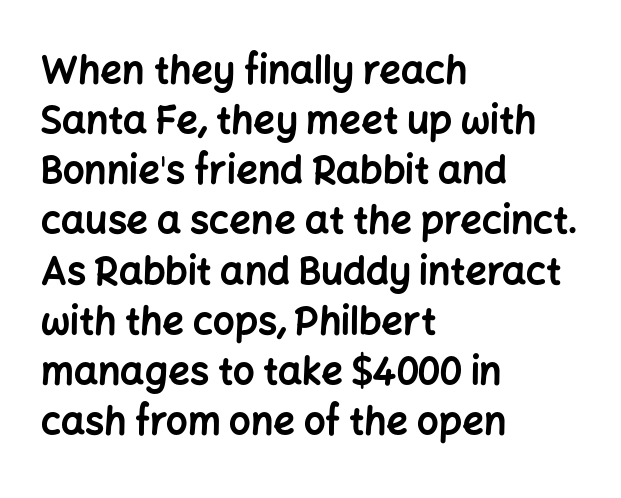
{"serif": "no", "italic": "no", "bold": "yes", "weight": "bold", "width": "normal", "stroke_contrast": "low", "x_height": "medium", "monospaced": "no", "underline": "no", "align": "left", "line_spacing": "normal", "line_spacing_ratio": 1.32, "letter_spacing": "normal", "letter_spacing_em": 0.0, "glyph_px": 38}
